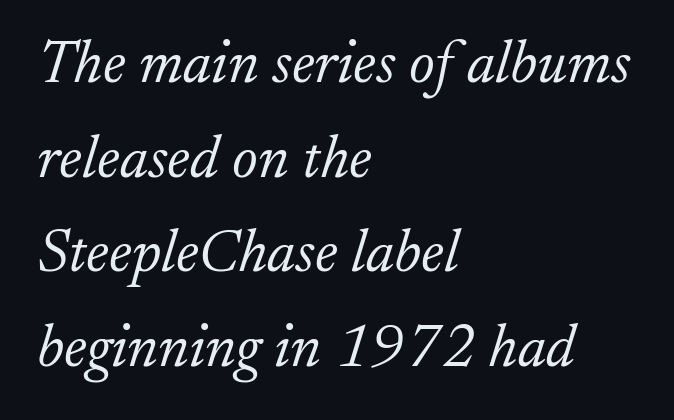
The image shows 61 px light serif type, italic (leaning right); set left-aligned, normal line spacing (1.55x), normal letter spacing, not underlined; low stroke contrast and a small x-height.
